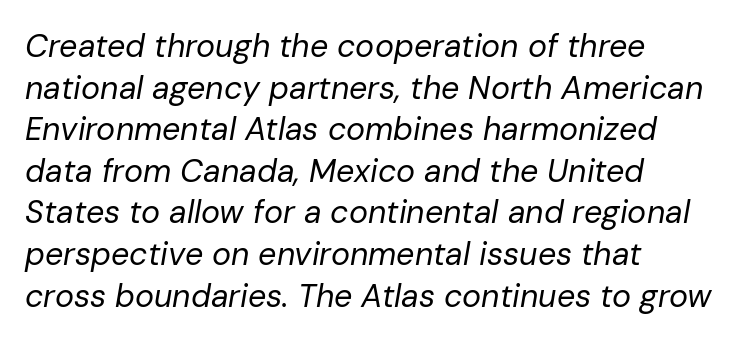
The image shows 32 px regular-weight type, italic (leaning right); set left-aligned, normal line spacing (1.3x), normal letter spacing, not underlined; low stroke contrast and a medium x-height.
